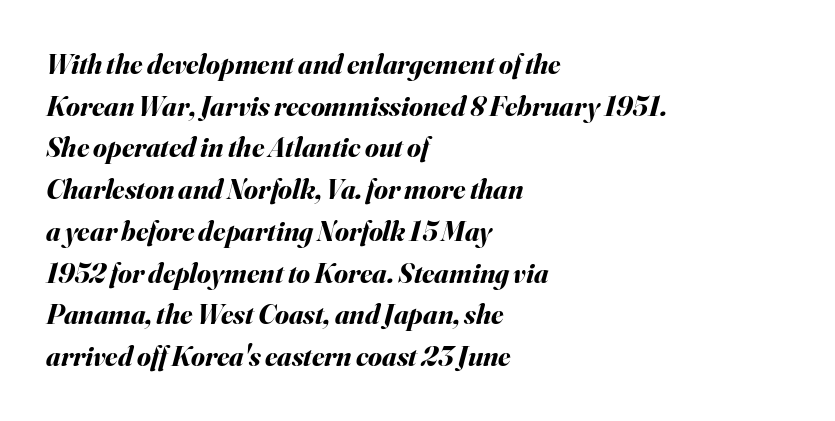
The image shows 28 px bold type, italic (leaning right); set left-aligned, normal line spacing (1.49x), normal letter spacing, not underlined; medium stroke contrast and a small x-height.
